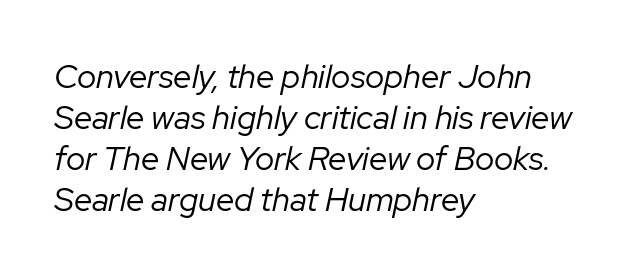
Underline: absent. The tracking reads as untouched default to a designer's eye. A typesetter would call this proportional, since set widths differ per character. Which margin do the lines hug? The left one — the right edge is uneven. The face looks like a standard text weight, possibly lighter.
